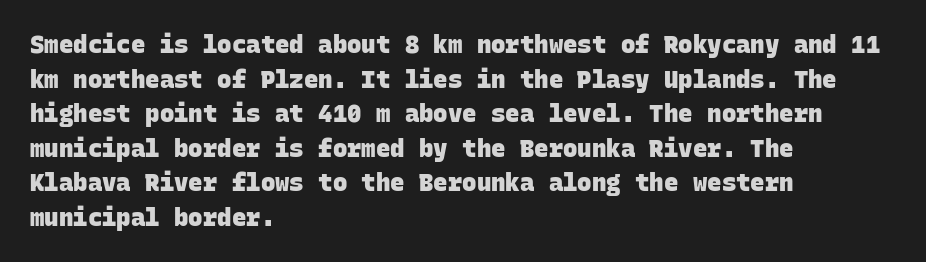
The block of text has a typical density, with ordinary space between rows. Typesetter's note: full bold, strokes at maximum text heaviness. Compared with typical body copy, the letter spacing here is the same. Casual observation: everything's shoved over to the left.
